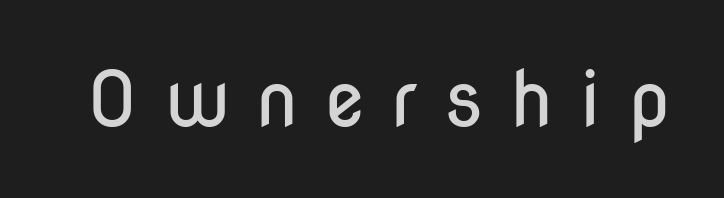
The image shows 76 px regular-weight, condensed sans-serif type, upright; set unusually wide letter spacing (+0.34 em), not underlined; low stroke contrast and a medium x-height.
